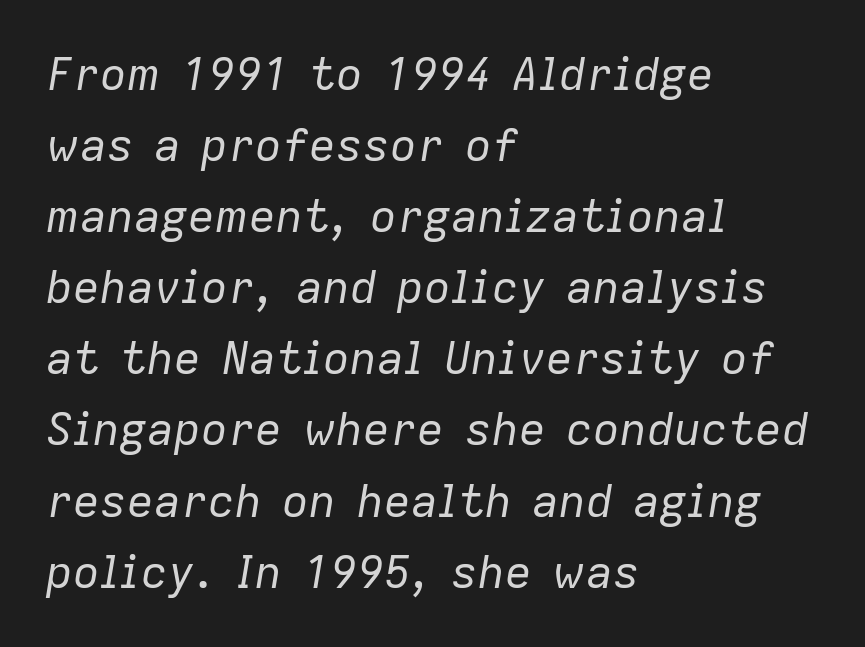
The image shows 45 px regular-weight type, italic (leaning right); set left-aligned, normal line spacing (1.58x), normal letter spacing, not underlined; low stroke contrast and a medium x-height.
